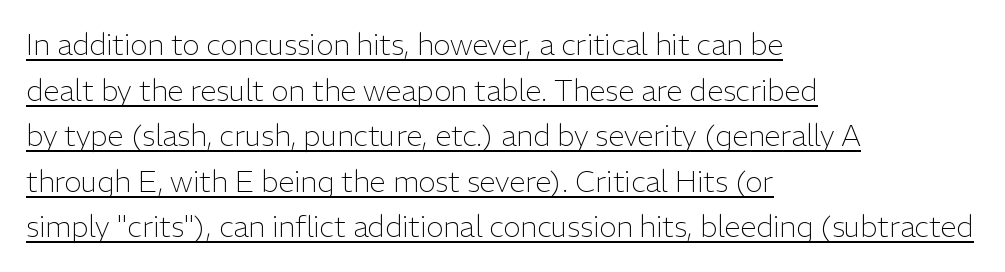
Observe the ordinary spacing: letters are neighbours, not strangers. The passage is arranged the way most books set body copy — flush left. This is roman type, the default non-slanted kind. Summary of weight: not heavy and not bold. This is underlined copy, the kind a proofreader might mark for attention. The glyphs in this specimen are sans serif.
